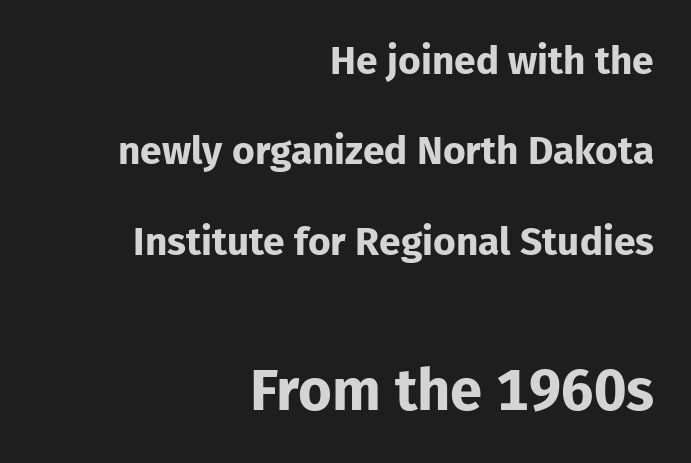
The letters advance in unequal steps, a hallmark of proportional type. Note: no serifs on the glyphs. One glance says open: line gaps are wider than usual. The typesetting leans heavy: a genuine bold. A bare baseline throughout the passage. Compare the two chunks: the lower has the greater cap height.
